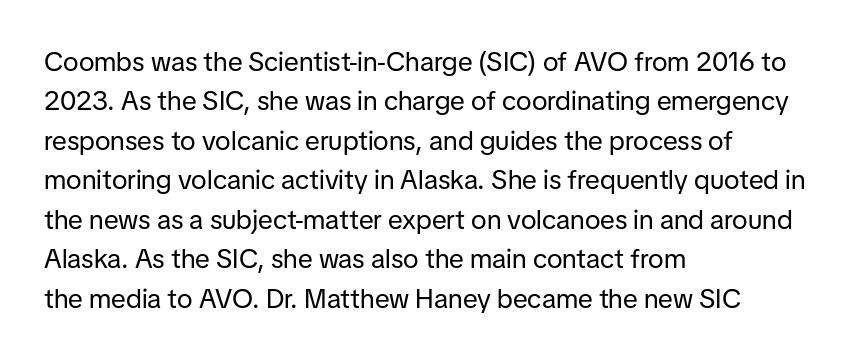
Quick note: not italic, upright. Is the stroke heavy? The answer is a plain regular-or-lighter. The setting favours the left margin, as ordinary paragraphs usually do. Has an underline been added? It has not. Tracking here is standard; glyphs follow each other at the usual distance. Line spacing here is normal.
